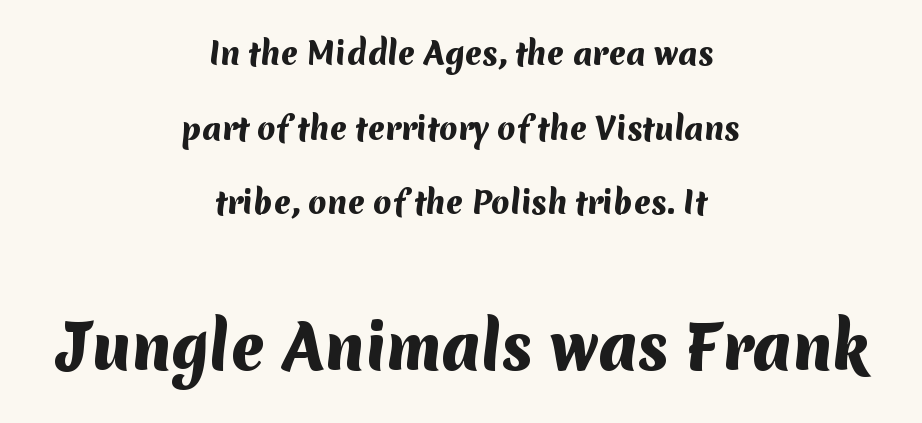
{"serif": "no", "bold": "yes", "weight": "heavy", "width": "normal", "stroke_contrast": "medium", "x_height": "medium", "monospaced": "no", "underline": "no", "align": "center", "line_spacing": "loose", "line_spacing_ratio": 2.49, "letter_spacing": "normal", "letter_spacing_em": 0.0, "larger_block": "second", "size_ratio": 2.0, "glyph_px": 60}
